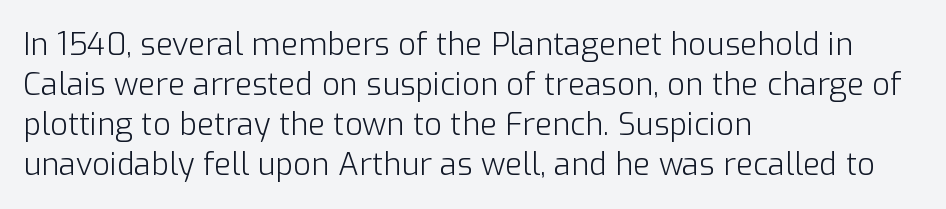
Grotesque or geometric, the face here clearly has no serifs. If you drew a ruler down the left edge, every line would touch it. This sample has the flowing, uneven cadence of proportional lettering. The area under the type is left untouched.
